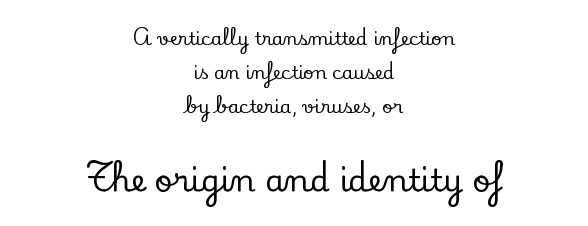
Block two is the big one; block one sits smaller above it. No italicization has been applied; the sample stays upright. One-word summary of the alignment: center. The letters carry serifs — small finishing strokes at the ends of their stems.
